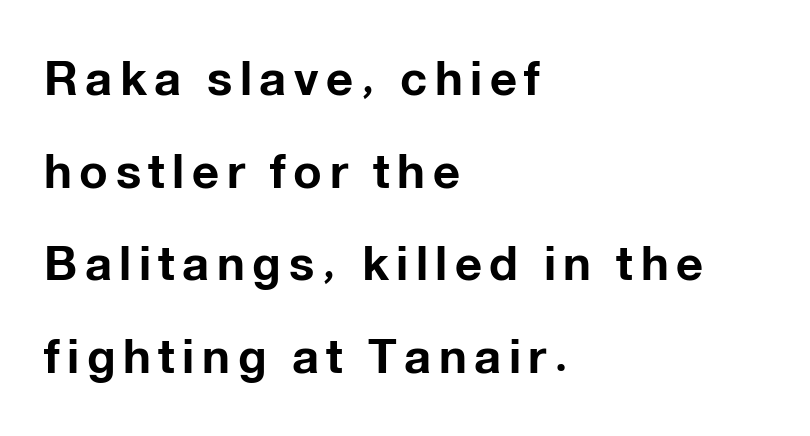
{"serif": "no", "italic": "no", "bold": "yes", "weight": "bold", "width": "normal", "stroke_contrast": "low", "x_height": "medium", "monospaced": "no", "underline": "no", "align": "left", "line_spacing": "loose", "line_spacing_ratio": 1.97, "glyph_px": 47}
